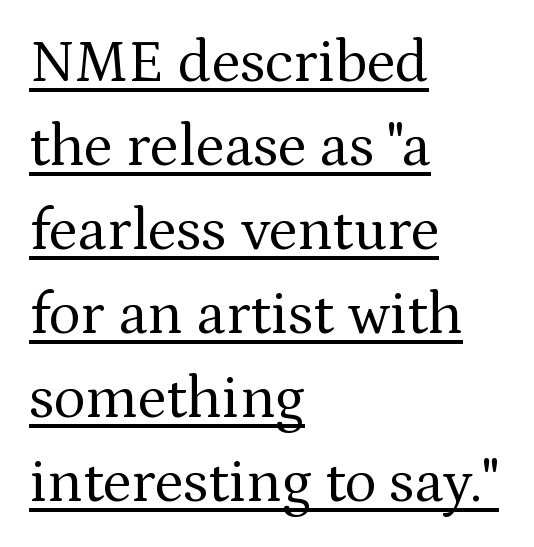
{"serif": "yes", "italic": "no", "bold": "no", "weight": "regular", "width": "normal", "stroke_contrast": "medium", "x_height": "medium", "monospaced": "no", "underline": "yes", "align": "left", "line_spacing": "normal", "line_spacing_ratio": 1.4, "letter_spacing": "normal", "letter_spacing_em": 0.0, "glyph_px": 60}
